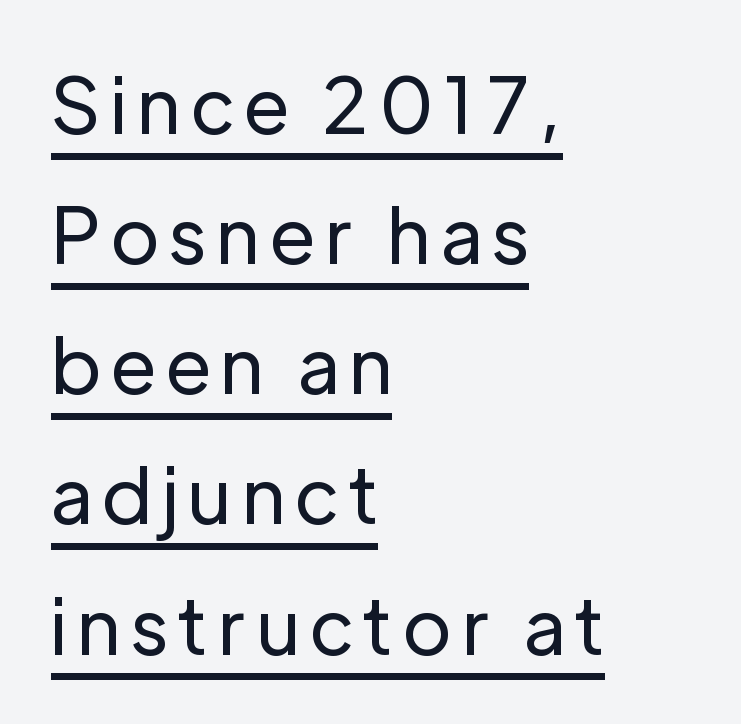
The lettering is marked with a stroke running underneath it. Does the lettering tilt? It doesn't — this is upright. Proportional: the letters do not fall into vertical columns. Font category for this specimen: sans-serif.
